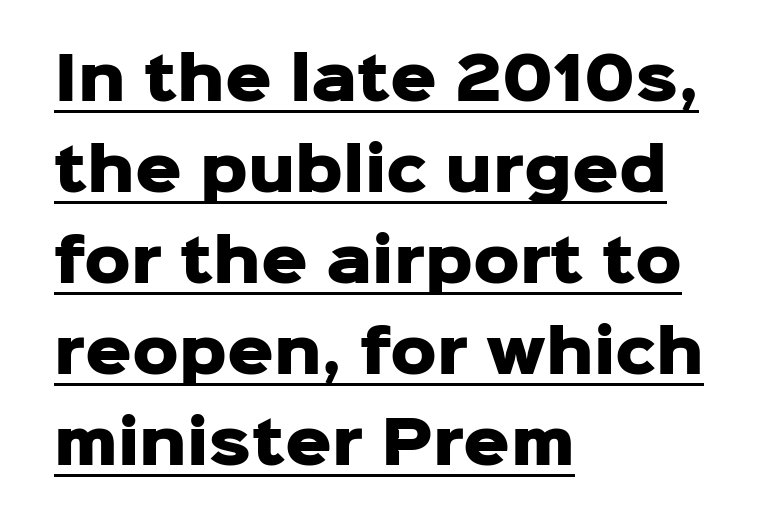
Students, note that the glyphs here touch the page at normal intervals. Heavy-handed strokes throughout: this text is bold. Layout note: lines flush left. Think of a printed novel: that variable character pitch is what you see here. Vertical strokes here are truly vertical.
